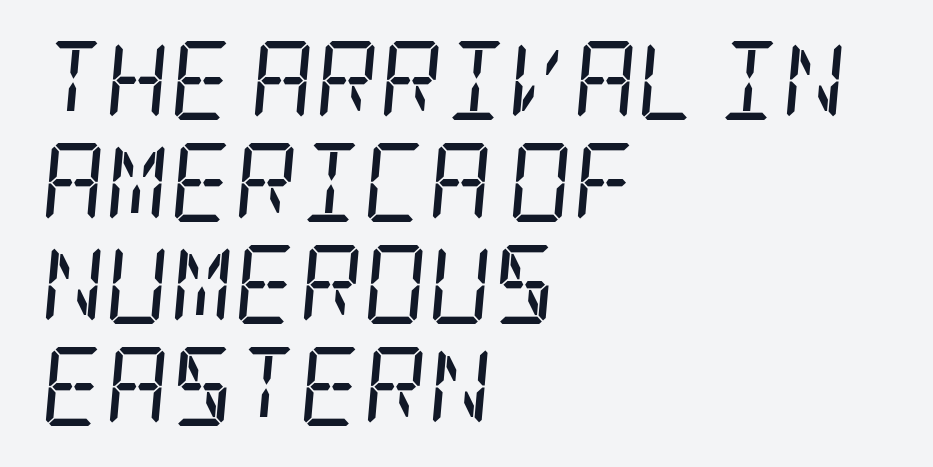
The tracking reads as untouched default to a designer's eye. Small tapered or slab feet sit at the stroke ends, so this counts as serif. Think standard paragraph weight, or any step lighter than that. The passage shown stacks its lines at a standard gap. The baseline area is clear. Reading down the block, your eye returns to a fixed left position each line.
